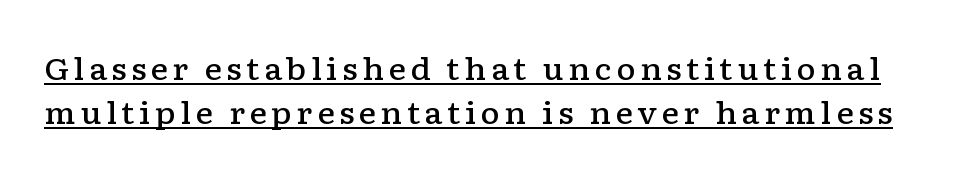
The image shows 30 px semibold, wide serif type, upright; set normal line spacing (1.47x), underlined; low stroke contrast and a medium x-height.
